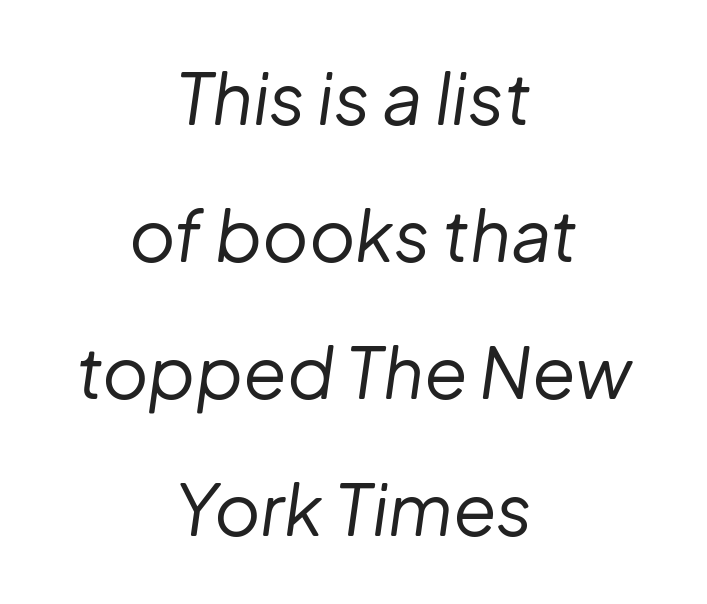
Glance below the letters and you will spot only blank space. Does the leading feel generous? Absolutely, it's lavish. A typesetter would call this zero additional tracking. Where is the straight margin? There isn't one; the lines are centered. A light-to-regular cut is what we see here.
